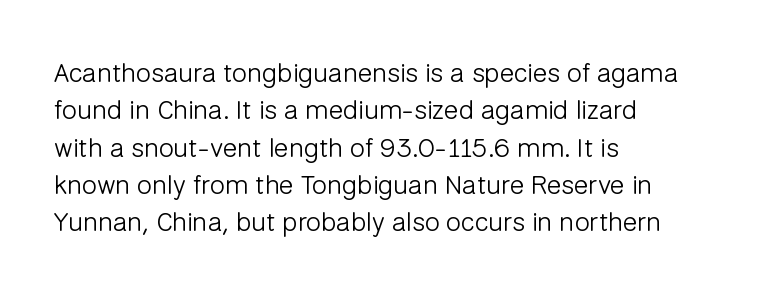
The image shows 27 px text type, upright; set left-aligned, normal line spacing (1.38x), normal letter spacing, not underlined.
